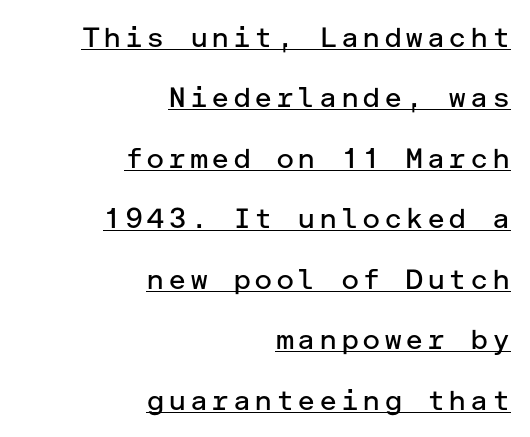
The image shows 28 px regular-weight sans-serif type, upright; set right-aligned, loose line spacing (2.16x), underlined; low stroke contrast and a medium x-height.
